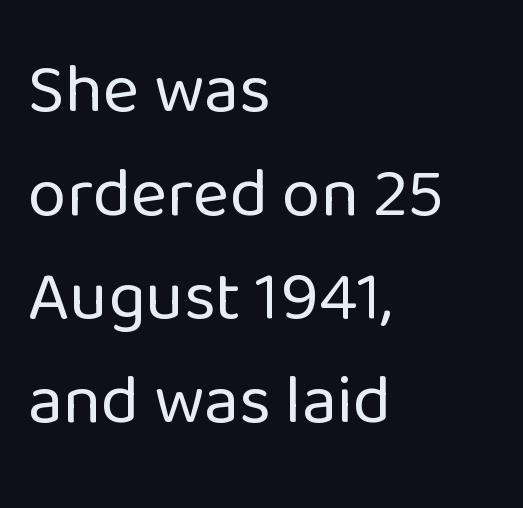
Q: Is the text bold? A: No.
Q: Is the text italic (slanted)? A: No, it is upright.
Q: Is the typeface a serif or a sans-serif typeface? A: Sans-serif.
Q: Is the text underlined? A: No.
Q: How is the paragraph aligned? A: Left-aligned.
Q: Is the spacing between letters normal or unusually wide? A: Normal.
Q: Is the spacing between lines tight, normal or loose? A: Normal.
Q: Width (condensed, normal, or wide)? A: Normal.
Q: Stroke contrast? A: Low.
Q: x-height? A: Medium.
Q: Monospaced? A: No.
